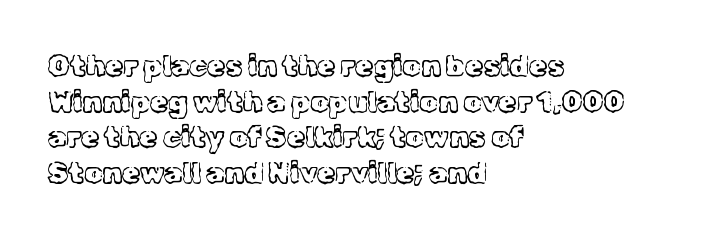
{"serif": "yes", "italic": "no", "bold": "no", "weight": "light", "width": "normal", "x_height": "medium", "monospaced": "no", "underline": "no", "align": "left", "line_spacing_ratio": 1.23, "letter_spacing": "normal", "letter_spacing_em": 0.0, "glyph_px": 29}
